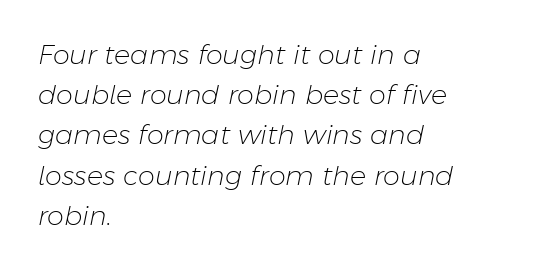
The image shows 27 px text type, italic (leaning right); set left-aligned, normal line spacing (1.49x), normal letter spacing, not underlined.
